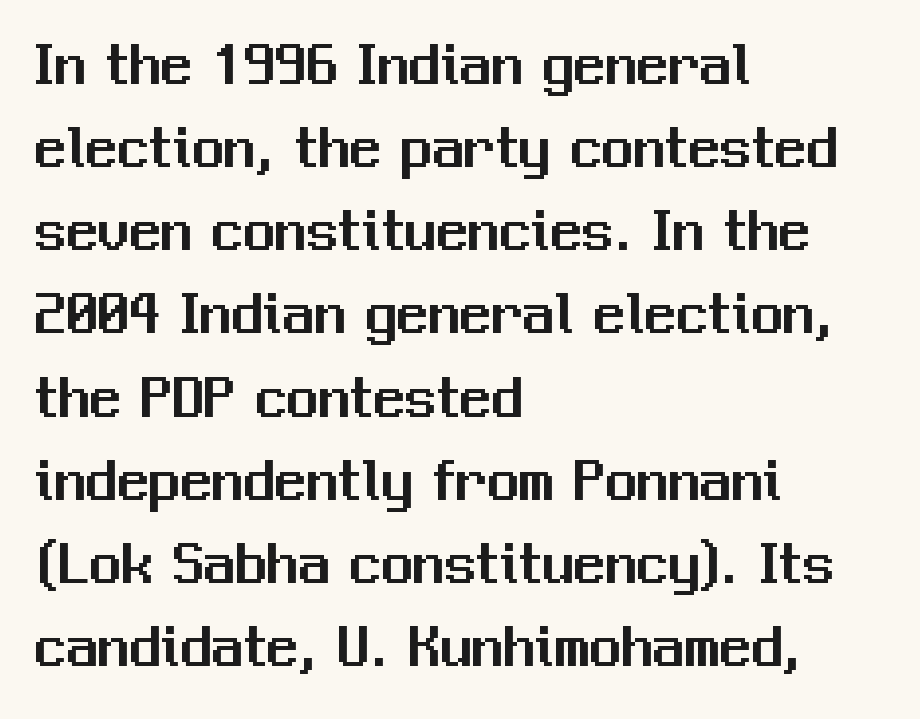
{"serif": "no", "italic": "no", "width": "normal", "stroke_contrast": "medium", "x_height": "medium", "monospaced": "no", "underline": "no", "align": "left", "line_spacing": "normal", "line_spacing_ratio": 1.32, "letter_spacing": "normal", "letter_spacing_em": 0.0, "glyph_px": 63}
